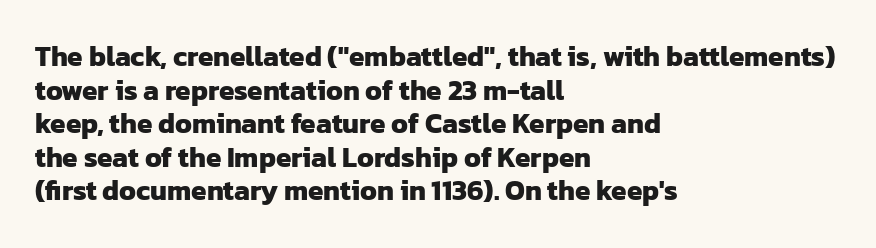
Q: Is the text bold? A: Yes.
Q: Is the typeface a serif or a sans-serif typeface? A: Sans-serif.
Q: Is the text underlined? A: No.
Q: How is the paragraph aligned? A: Left-aligned.
Q: Is the spacing between letters normal or unusually wide? A: Normal.
Q: Width (condensed, normal, or wide)? A: Normal.
Q: Stroke contrast? A: Low.
Q: x-height? A: Medium.
Q: Monospaced? A: No.
